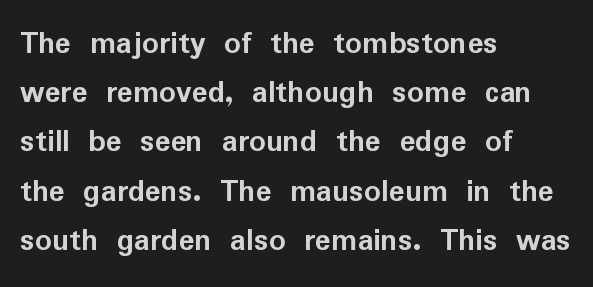
The image shows 33 px semibold sans-serif type, upright; set left-aligned, normal line spacing (1.49x), normal letter spacing, not underlined; low stroke contrast and a medium x-height.
